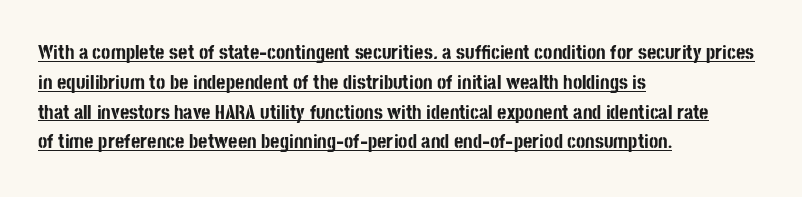
All the whitespace from short lines collects on the right. There is no visible air inserted between adjacent glyphs. Each line of the rendering has a horizontal stroke beneath the glyphs. Vertically, the passage feels balanced, rows spaced as you'd expect. These lines were composed using upright roman letters. Heavy, bold letterforms.
